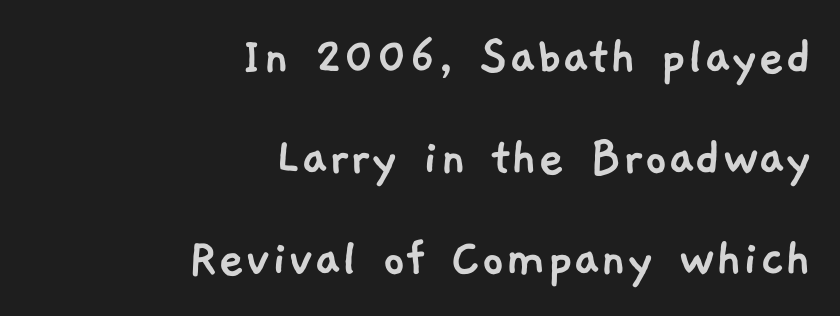
What stands out about the letter spacing? Nothing — it is the standard amount. The specimen omits any rule beneath the text block's lines. The glyphs in this specimen are sans serif. Each letter keeps its own natural width here, so spacing adapts to shape.
